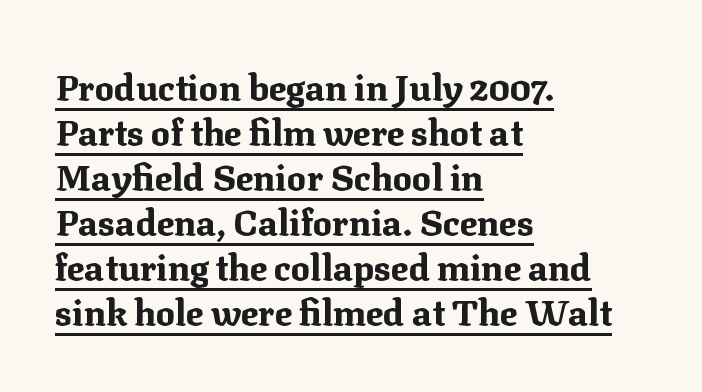
The image shows 36 px bold serif type, upright; set left-aligned, normal line spacing (1.25x), normal letter spacing, underlined; medium stroke contrast and a medium x-height.
